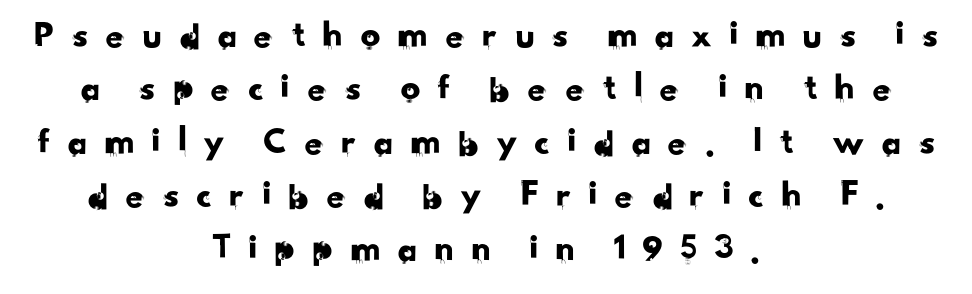
Every row of glyphs is offset so its center matches the block's center. The rendering shows plain stroke endings on the letterforms — a sans-serif design. The rendering inserts visible extra space after every character. A typesetter would call this proportional, since set widths differ per character. The passage shown stacks its lines at a standard gap. The words here are not underlined.
